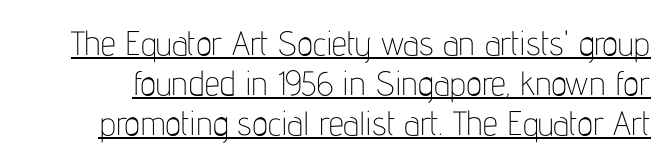
The image shows 34 px thin, condensed sans-serif type, upright; set line spacing 1.17x, normal letter spacing, underlined; low stroke contrast and a medium x-height.
